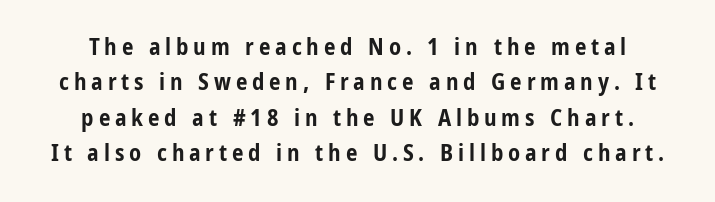
Q: Is the text bold? A: Yes.
Q: Is the text italic (slanted)? A: No, it is upright.
Q: Is the text underlined? A: No.
Q: How is the paragraph aligned? A: Centered.
Q: Is the spacing between letters normal or unusually wide? A: Unusually wide.
Q: Is the spacing between lines tight, normal or loose? A: Normal.
